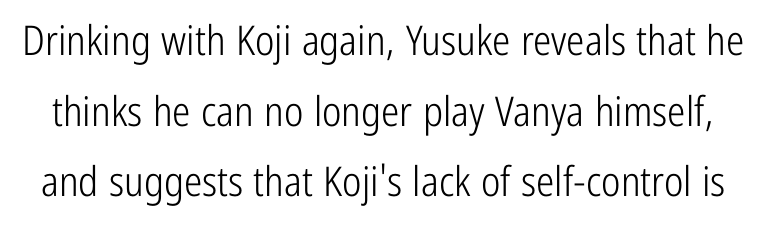
Q: Is the text bold? A: No.
Q: Is the text italic (slanted)? A: No, it is upright.
Q: Is the typeface a serif or a sans-serif typeface? A: Sans-serif.
Q: Is the text underlined? A: No.
Q: Is the spacing between letters normal or unusually wide? A: Normal.
Q: Width (condensed, normal, or wide)? A: Condensed.
Q: Stroke contrast? A: Low.
Q: x-height? A: Medium.
Q: Monospaced? A: No.
